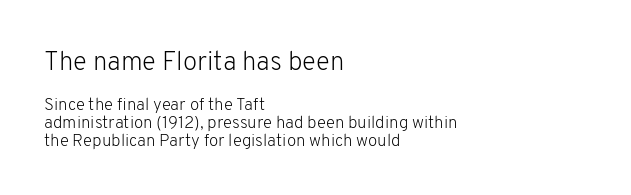
The lines are packed closely together with very little leading. Type without underlining. Tracking here is standard; glyphs follow each other at the usual distance. Compared with a typical body face, this is equally light or lighter still. Compared with a centered layout, this one pins lines to the left instead. The lettering stays uniformly vertical, giving the passage a roman look.
